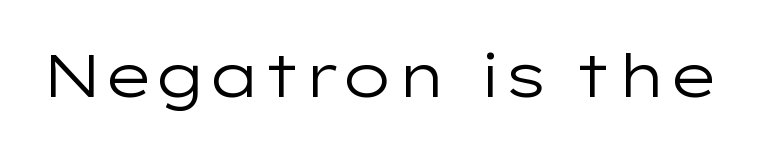
The image shows 60 px regular-weight, wide sans-serif type, upright; set normal letter spacing, not underlined; low stroke contrast and a medium x-height.
